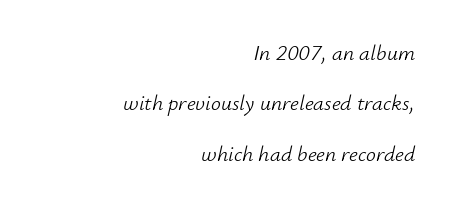
{"italic": "yes", "lean": "right", "slant_degrees": 12, "bold": "no", "underline": "no", "align": "right", "line_spacing": "loose", "line_spacing_ratio": 2.29, "letter_spacing": "normal", "letter_spacing_em": 0.0, "glyph_px": 22}
